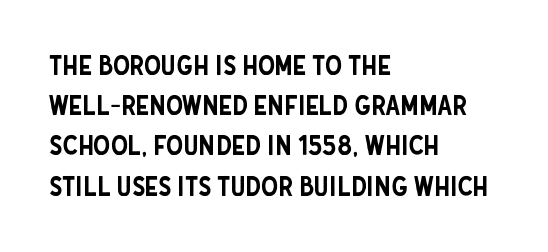
The image shows 27 px text type, upright; set left-aligned, normal line spacing (1.49x), normal letter spacing, not underlined.
